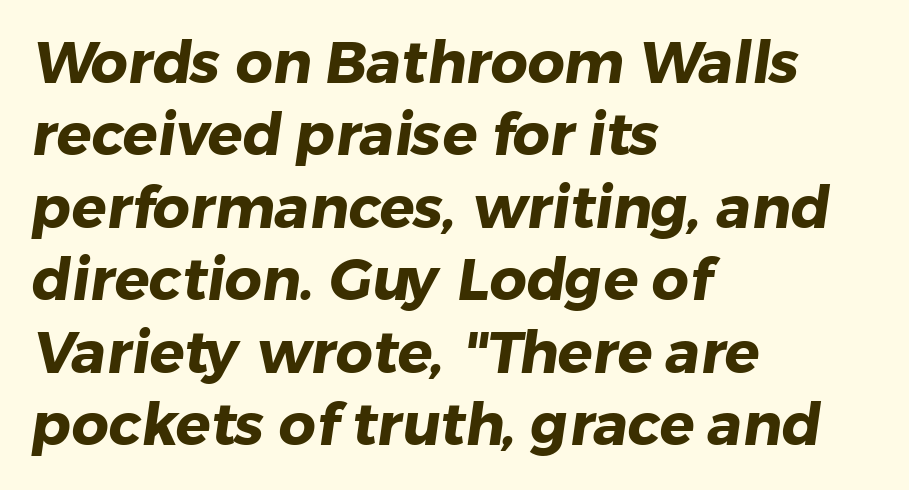
Q: Is the text bold? A: Yes.
Q: Is the typeface a serif or a sans-serif typeface? A: Sans-serif.
Q: Is the text underlined? A: No.
Q: How is the paragraph aligned? A: Left-aligned.
Q: Is the spacing between letters normal or unusually wide? A: Normal.
Q: Is the spacing between lines tight, normal or loose? A: Normal.
Q: Width (condensed, normal, or wide)? A: Normal.
Q: Stroke contrast? A: Low.
Q: x-height? A: Medium.
Q: Monospaced? A: No.
